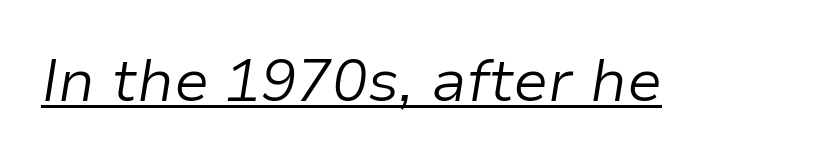
The image shows 59 px light type, italic (leaning right); set normal letter spacing, underlined; low stroke contrast and a medium x-height.
